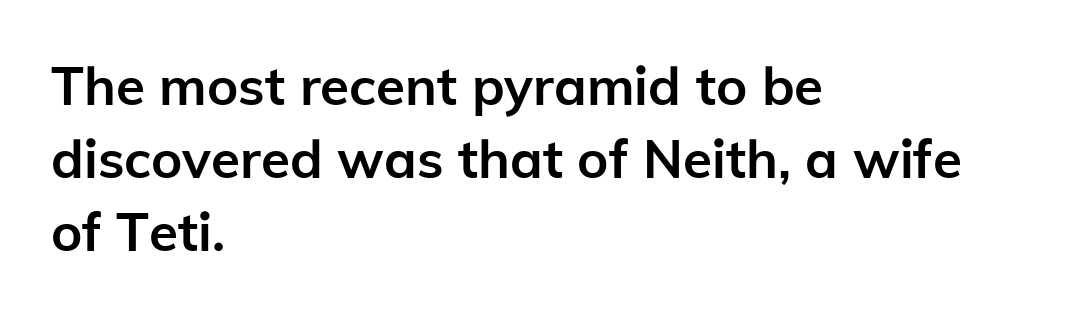
Q: Is the text bold? A: Yes.
Q: Is the text italic (slanted)? A: No, it is upright.
Q: Is the typeface a serif or a sans-serif typeface? A: Sans-serif.
Q: Is the text underlined? A: No.
Q: How is the paragraph aligned? A: Left-aligned.
Q: Is the spacing between letters normal or unusually wide? A: Normal.
Q: Is the spacing between lines tight, normal or loose? A: Normal.
Q: Width (condensed, normal, or wide)? A: Normal.
Q: Stroke contrast? A: Low.
Q: x-height? A: Medium.
Q: Monospaced? A: No.
